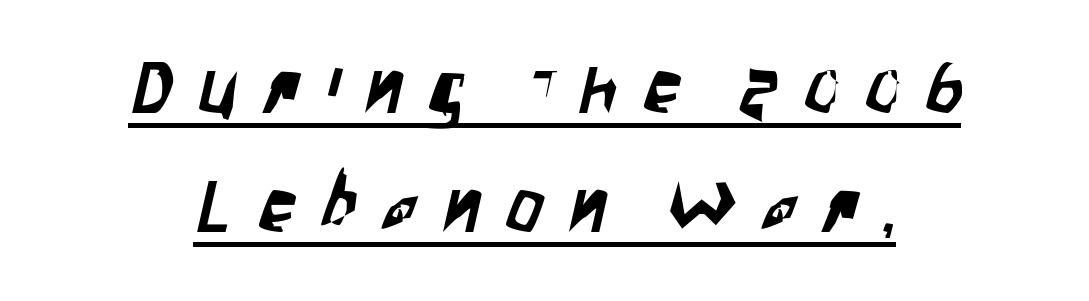
Centered paragraph, ragged on both sides. The rows are spaced the way most documents space them. The face used here is rendered with a markedly widened letterfit. The face used here is proportionally spaced, like ordinary book or web type.
